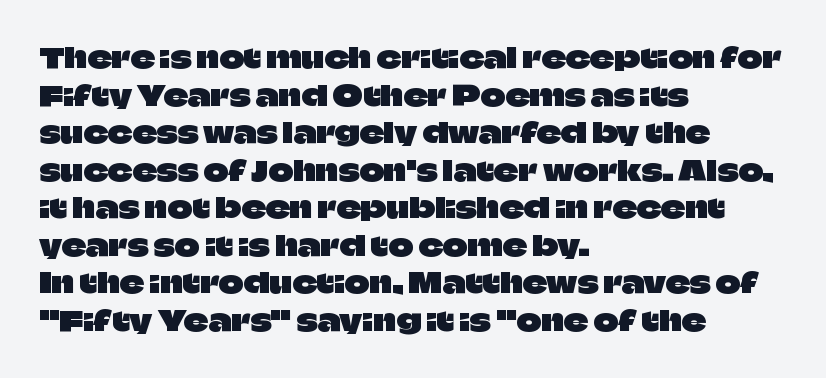
Q: Is the text italic (slanted)? A: No, it is upright.
Q: Is the text underlined? A: No.
Q: How is the paragraph aligned? A: Left-aligned.
Q: Is the spacing between letters normal or unusually wide? A: Normal.
Q: Is the spacing between lines tight, normal or loose? A: Normal.
